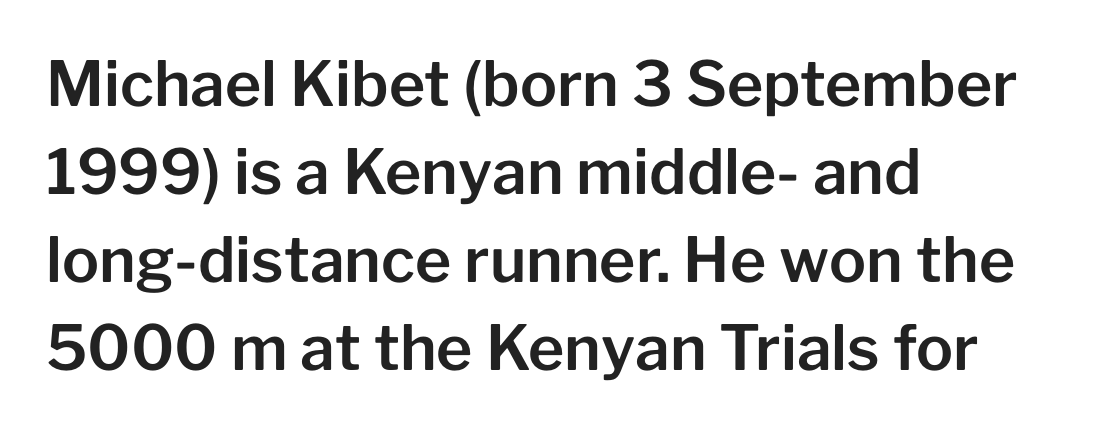
The image shows 62 px sans-serif type, upright; set left-aligned, normal line spacing (1.42x), normal letter spacing, not underlined; low stroke contrast and a medium x-height.
